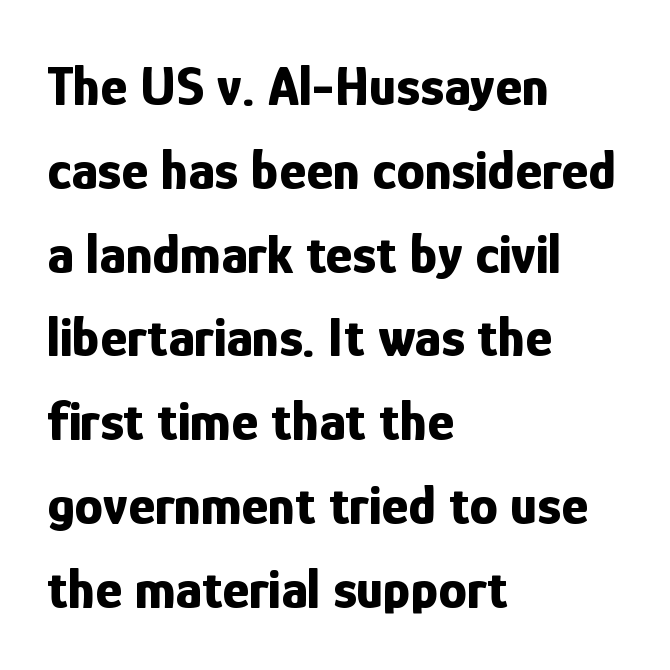
The image shows 57 px bold, condensed sans-serif type, upright; set left-aligned, normal line spacing (1.47x), normal letter spacing, not underlined; low stroke contrast and a medium x-height.
